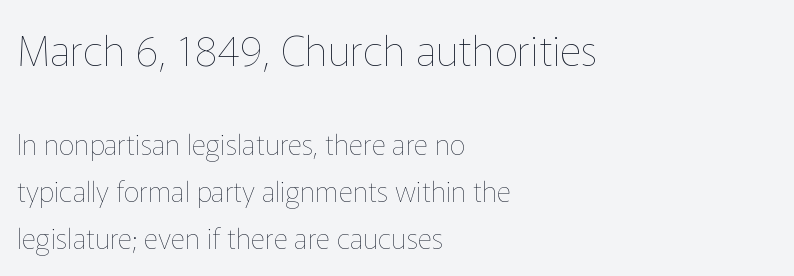
The image shows 42 px thin type, upright; set left-aligned, normal line spacing (1.69x), normal letter spacing, not underlined; the first (top) block is 1.5x larger; low stroke contrast and a medium x-height.
